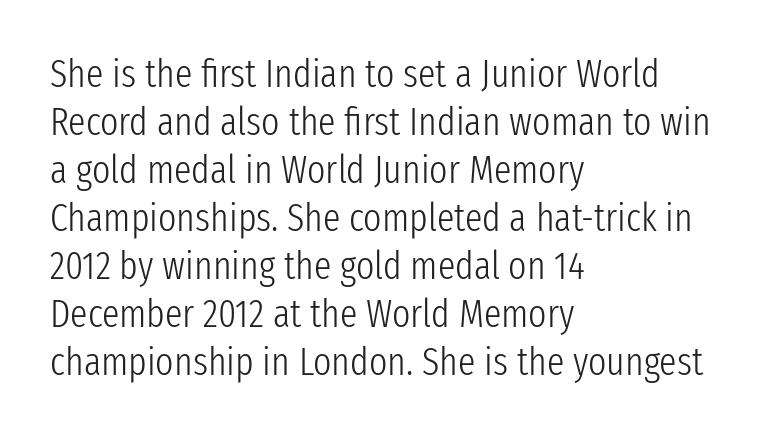
{"serif": "no", "italic": "no", "bold": "no", "weight": "light", "width": "condensed", "stroke_contrast": "low", "x_height": "medium", "monospaced": "no", "underline": "no", "align": "left", "line_spacing_ratio": 1.23, "letter_spacing": "normal", "letter_spacing_em": 0.0, "glyph_px": 39}
